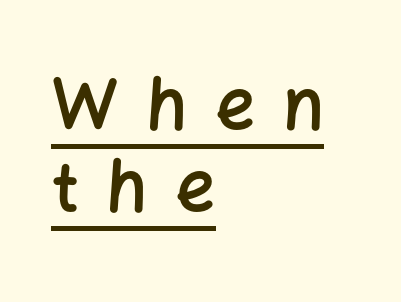
{"serif": "no", "italic": "no", "bold": "semi", "weight": "semibold", "width": "normal", "stroke_contrast": "low", "x_height": "medium", "monospaced": "no", "underline": "yes", "align": "left", "line_spacing_ratio": 1.17, "letter_spacing": "wide", "letter_spacing_em": 0.39, "glyph_px": 70}
